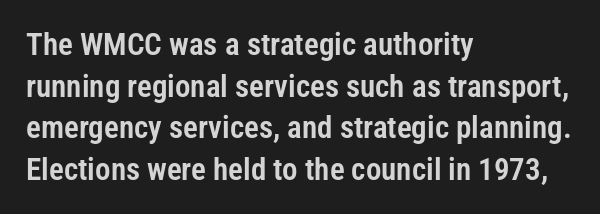
The image shows 31 px condensed sans-serif type, upright; set left-aligned, normal line spacing (1.34x), normal letter spacing, not underlined; low stroke contrast and a medium x-height.
